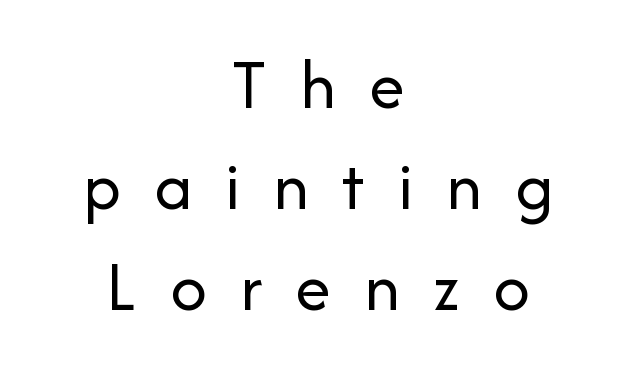
Tall strokes in this sample are plumb rather than angled. Note the varied advance widths — an 'i' is clearly narrower than an 'm'. A quiet, ordinary-to-light weight characterises the typeface. Horizontally, the lines are justified to the midpoint only. You could only call the tracking loose — the letters float apart.
